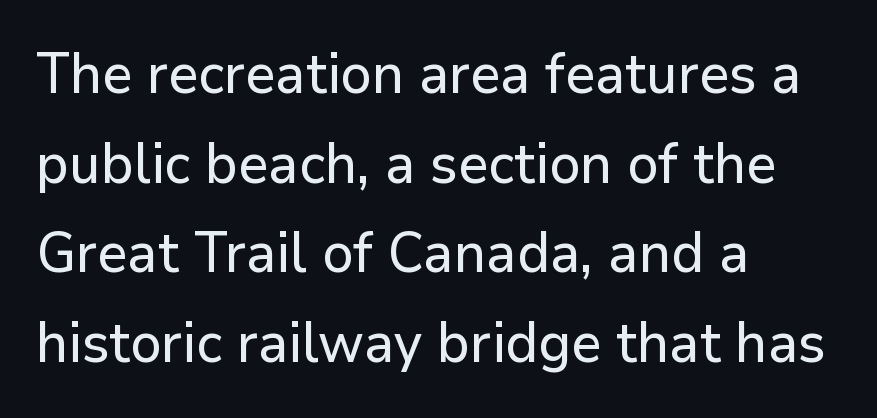
Layout note: lines flush left. No feet cap the strokes, marking this as sans-serif type. Check under the words: just untouched page. The specimen reads as upright at a glance.
